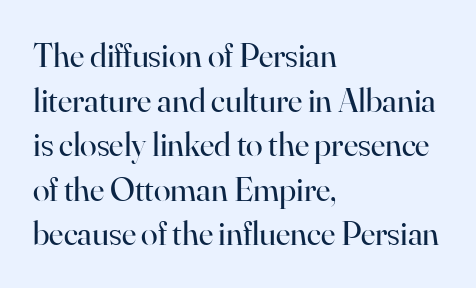
Q: Is the text bold? A: No.
Q: Is the text italic (slanted)? A: No, it is upright.
Q: Is the typeface a serif or a sans-serif typeface? A: Serif.
Q: Is the text underlined? A: No.
Q: How is the paragraph aligned? A: Left-aligned.
Q: Is the spacing between letters normal or unusually wide? A: Normal.
Q: Is the spacing between lines tight, normal or loose? A: Normal.
Q: Width (condensed, normal, or wide)? A: Normal.
Q: Stroke contrast? A: High.
Q: x-height? A: Small.
Q: Monospaced? A: No.
